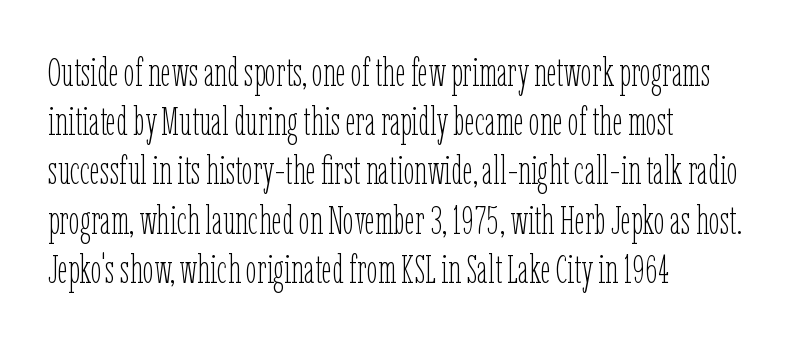
{"italic": "no", "bold": "no", "weight": "thin", "width": "condensed", "stroke_contrast": "low", "x_height": "medium", "monospaced": "no", "underline": "no", "align": "left", "line_spacing_ratio": 1.23, "letter_spacing": "normal", "letter_spacing_em": 0.0, "glyph_px": 40}
